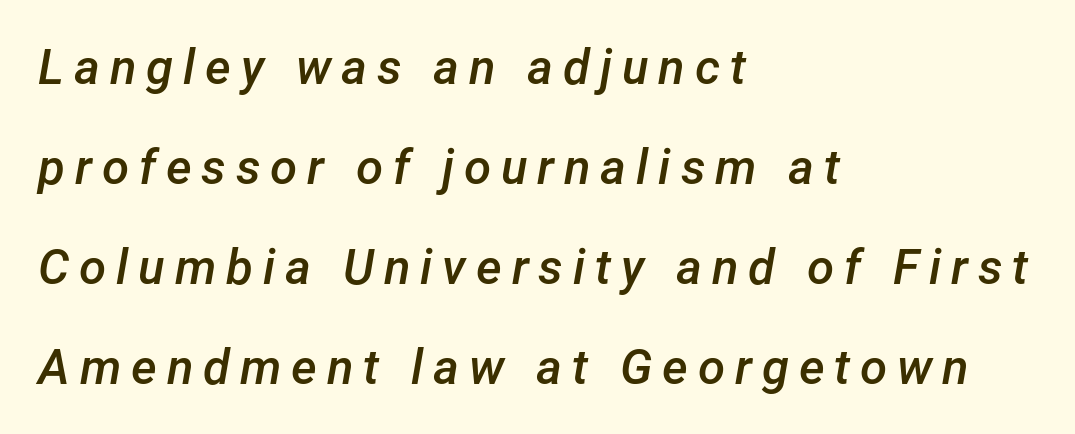
Check the space under the baseline: it is left empty. Where is the straight margin? On the left. Proportional: the letters do not fall into vertical columns. This is oblique type, the kind used for emphasis or titles. Notice the strokes are somewhat thickened but not fully heavy: this is a semibold. Tracking here is generous; glyphs stand well apart from one another.
